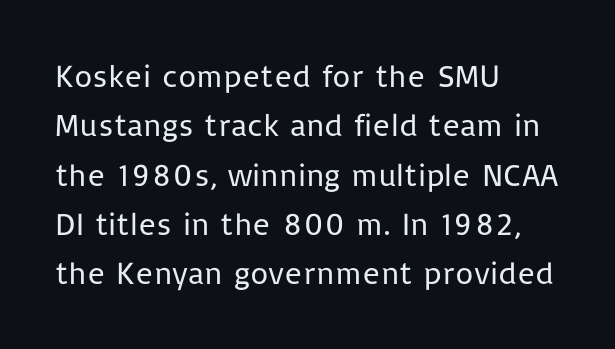
Q: Is the text bold? A: No.
Q: Is the text italic (slanted)? A: No, it is upright.
Q: Is the typeface a serif or a sans-serif typeface? A: Sans-serif.
Q: Is the text underlined? A: No.
Q: How is the paragraph aligned? A: Left-aligned.
Q: Is the spacing between letters normal or unusually wide? A: Normal.
Q: Is the spacing between lines tight, normal or loose? A: Normal.
Q: Width (condensed, normal, or wide)? A: Normal.
Q: Stroke contrast? A: Low.
Q: x-height? A: Medium.
Q: Monospaced? A: No.
